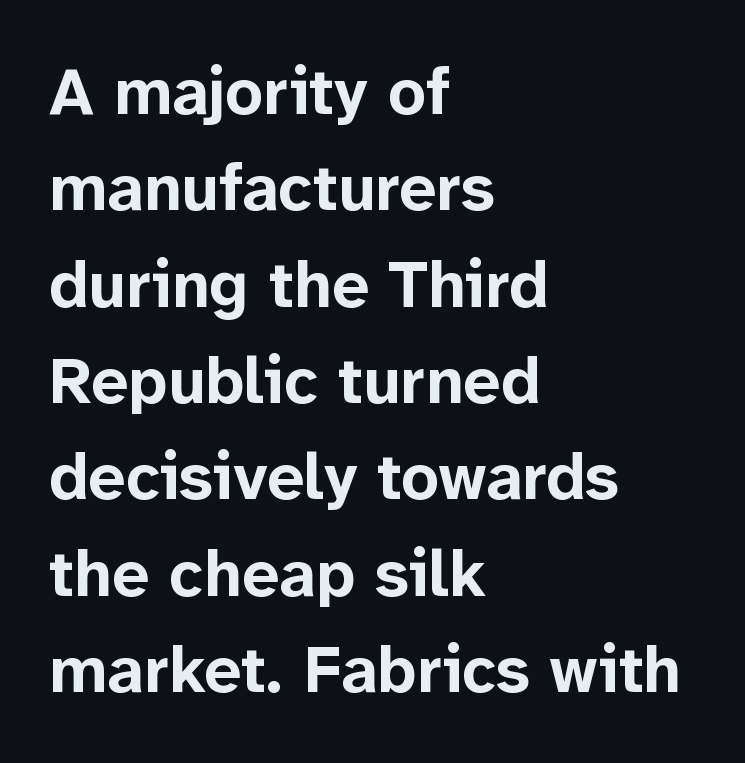
Characters follow at the spacing the type designer built in. This sample has the flowing, uneven cadence of proportional lettering. Tall strokes in this sample are plumb rather than angled. Classification — sans serif. Regarding leading, the lines here are spaced in the standard way. Check the space under the baseline: it is left empty.
